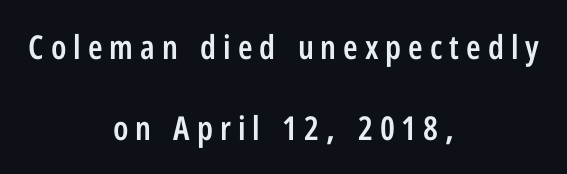
The typography opts for an upright posture over an oblique one. Reading down the block, each line starts at a different indent, mirrored at its end. The tracking reads as deliberately expanded to a designer's eye. Bare-footed words on every line. The line-height multiplier appears high, well above default. You could not count columns in this text — the font is proportionally spaced.
